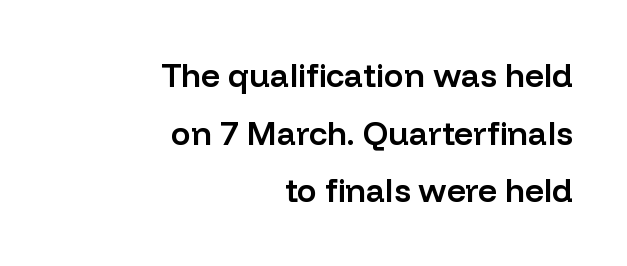
{"serif": "no", "italic": "no", "bold": "semi", "weight": "semibold", "width": "normal", "stroke_contrast": "low", "x_height": "medium", "monospaced": "no", "underline": "no", "align": "right", "line_spacing_ratio": 1.75, "letter_spacing": "normal", "letter_spacing_em": 0.0, "glyph_px": 33}
